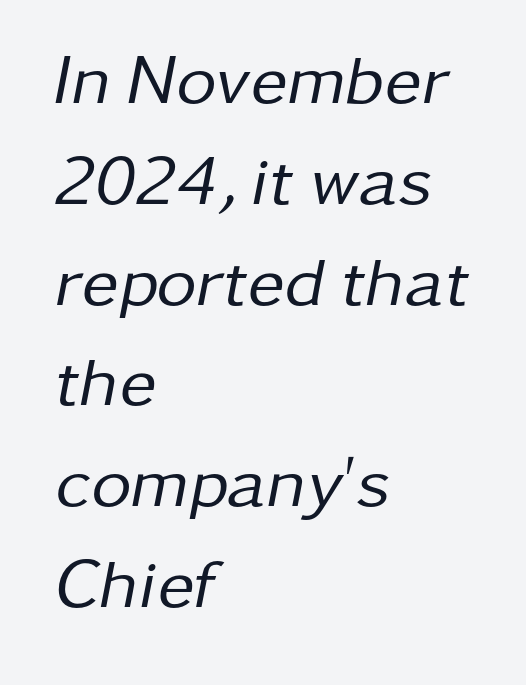
This sample has the flowing, uneven cadence of proportional lettering. Between one letter and the next there's only the usual sliver of space. The glyphs look as if they've been sheared to an angle. Short and long lines alike share a common starting point at left.
